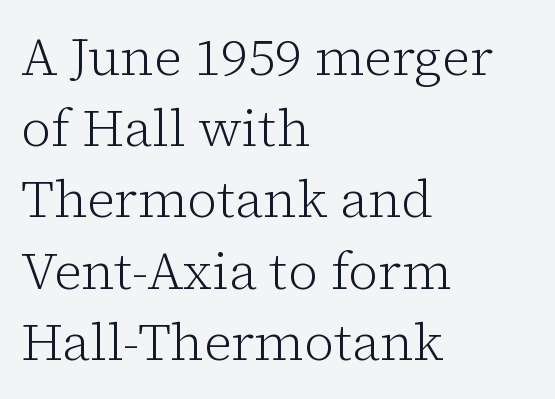
The image shows 52 px light serif type, upright; set left-aligned, normal line spacing (1.37x), normal letter spacing, not underlined; low stroke contrast and a medium x-height.
